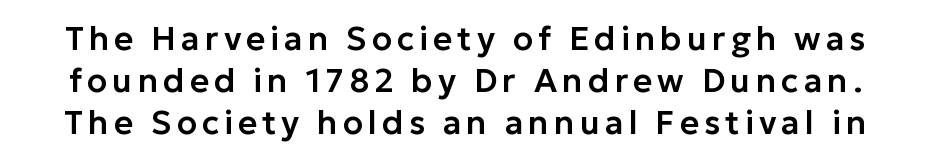
The image shows 33 px sans-serif type, upright; set normal line spacing (1.27x), not underlined; low stroke contrast and a medium x-height.
